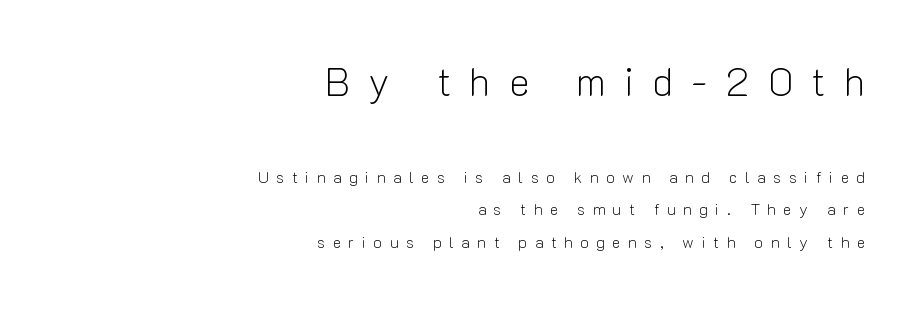
{"serif": "no", "italic": "no", "bold": "no", "weight": "light", "width": "normal", "stroke_contrast": "low", "x_height": "medium", "monospaced": "no", "underline": "no", "align": "right", "line_spacing": "loose", "line_spacing_ratio": 2.04, "letter_spacing": "wide", "letter_spacing_em": 0.47, "larger_block": "first", "size_ratio": 2.44, "glyph_px": 39}
